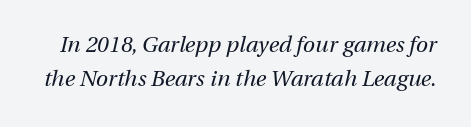
{"italic": "yes", "lean": "right", "slant_degrees": 13, "bold": "no", "underline": "no", "line_spacing": "normal", "line_spacing_ratio": 1.53, "letter_spacing": "normal", "letter_spacing_em": 0.0, "glyph_px": 22}
